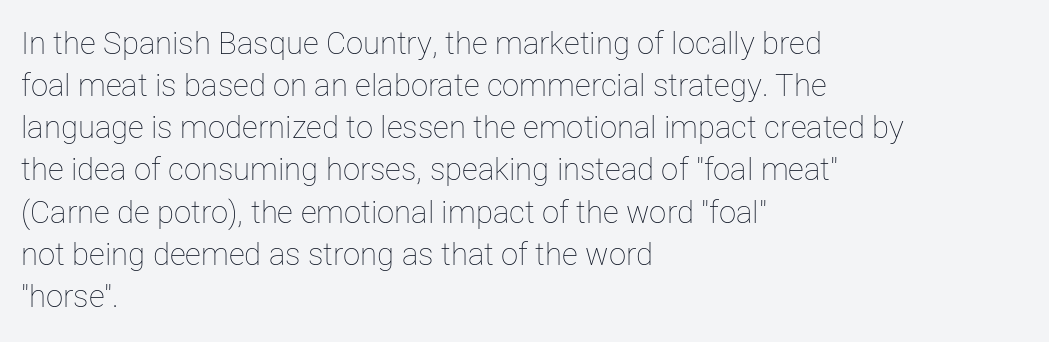
Looks like regular typesetting: each glyph gets only the width it needs. Leftover space on each line is placed entirely after the last word. This sample keeps an unexceptional amount of space between lines. Stem width sits at or under what a default text font uses. Nothing unusual about the tracking: characters are spaced as the font intends. The glyphs are unaccompanied by any horizontal stroke below them.
